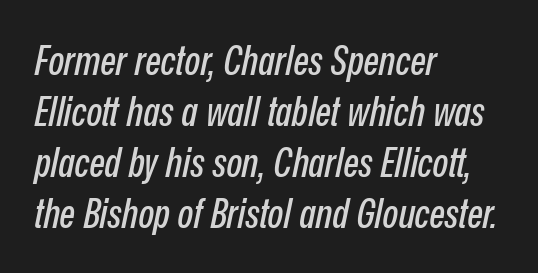
Observe the lean: these are italic letterforms. This sample is left-justified, so line endings fall wherever the words run out. You could not count columns in this text — the font is proportionally spaced. No extra tracking has been applied to these lines. The specimen omits any rule beneath the text block's lines.
